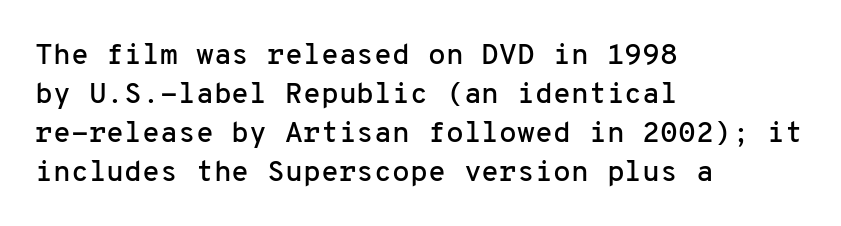
{"serif": "no", "italic": "no", "width": "normal", "stroke_contrast": "low", "x_height": "medium", "monospaced": "yes", "underline": "no", "align": "left", "line_spacing": "normal", "line_spacing_ratio": 1.35, "letter_spacing": "normal", "letter_spacing_em": 0.0, "glyph_px": 29}
